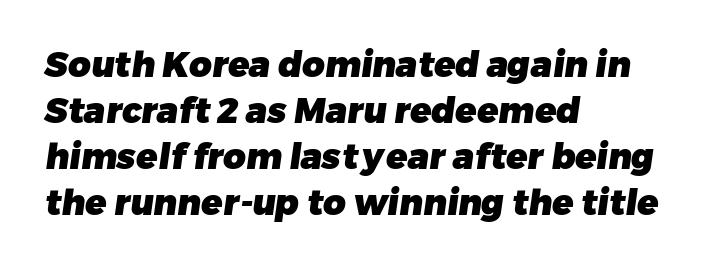
Q: Is the text bold? A: Yes.
Q: Is the typeface a serif or a sans-serif typeface? A: Sans-serif.
Q: Is the text underlined? A: No.
Q: How is the paragraph aligned? A: Left-aligned.
Q: Is the spacing between letters normal or unusually wide? A: Normal.
Q: Is the spacing between lines tight, normal or loose? A: Normal.
Q: Width (condensed, normal, or wide)? A: Normal.
Q: Stroke contrast? A: Low.
Q: x-height? A: Medium.
Q: Monospaced? A: No.
